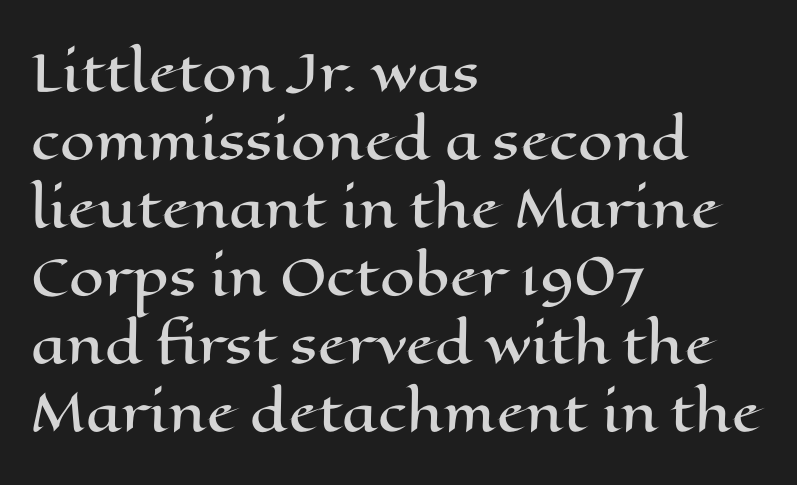
The image shows 50 px wide type, upright; set left-aligned, normal line spacing (1.36x), normal letter spacing, not underlined; high stroke contrast and a medium x-height.
